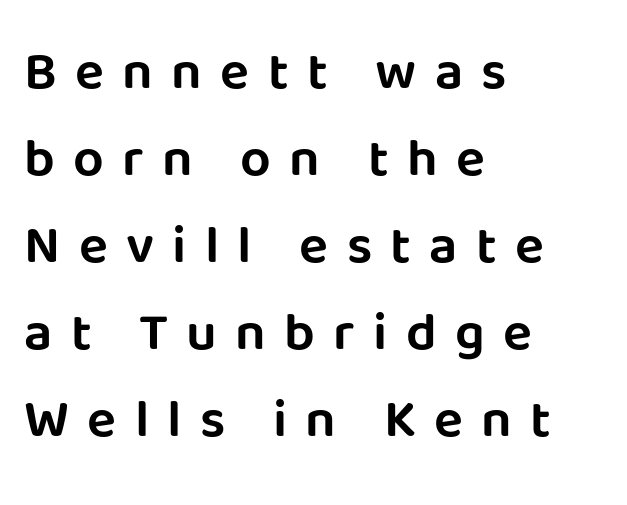
The image shows 54 px sans-serif type, upright; set left-aligned, normal line spacing (1.61x), unusually wide letter spacing (+0.34 em), not underlined; low stroke contrast and a large x-height.
